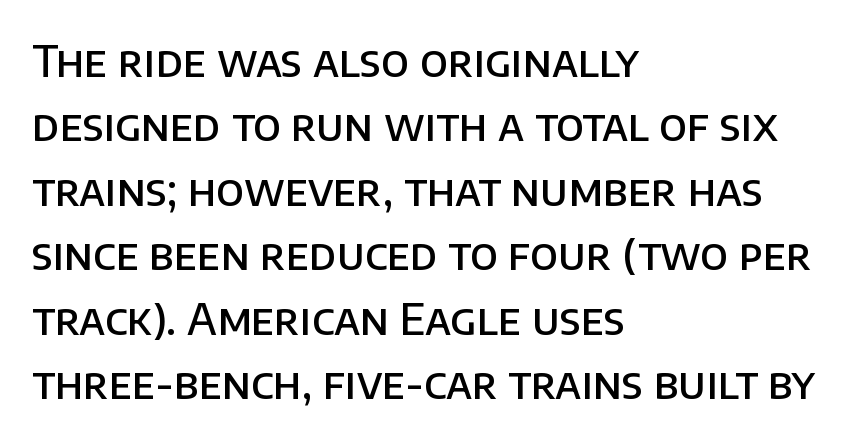
Q: Is the text bold? A: Semi-bold.
Q: Is the text italic (slanted)? A: No, it is upright.
Q: Is the typeface a serif or a sans-serif typeface? A: Sans-serif.
Q: Is the text underlined? A: No.
Q: How is the paragraph aligned? A: Left-aligned.
Q: Is the spacing between letters normal or unusually wide? A: Normal.
Q: Is the spacing between lines tight, normal or loose? A: Normal.
Q: Width (condensed, normal, or wide)? A: Normal.
Q: Stroke contrast? A: Low.
Q: x-height? A: Large.
Q: Monospaced? A: No.
